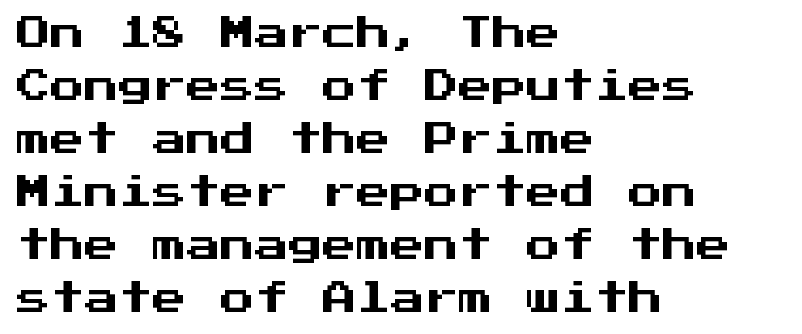
In terms of leading, this rendering sits right in the middle. Decoration check: the copy has no underline. Letter spacing: default. This is the regular roman posture of the typeface. A student would call this left alignment; a typographer would say flush left, rag right. In terms of letterform style, serifs are entirely absent.
